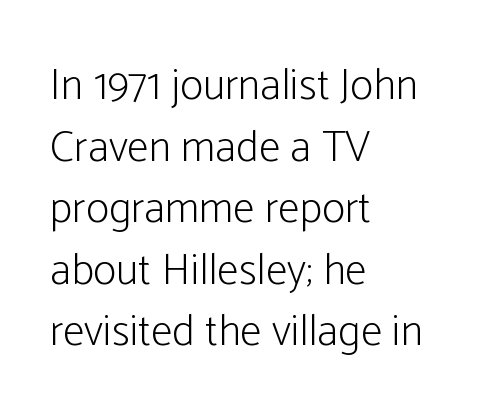
Q: Is the text bold? A: No.
Q: Is the text italic (slanted)? A: No, it is upright.
Q: Is the typeface a serif or a sans-serif typeface? A: Sans-serif.
Q: Is the text underlined? A: No.
Q: How is the paragraph aligned? A: Left-aligned.
Q: Is the spacing between letters normal or unusually wide? A: Normal.
Q: Is the spacing between lines tight, normal or loose? A: Normal.
Q: Width (condensed, normal, or wide)? A: Condensed.
Q: Stroke contrast? A: Low.
Q: x-height? A: Medium.
Q: Monospaced? A: No.
